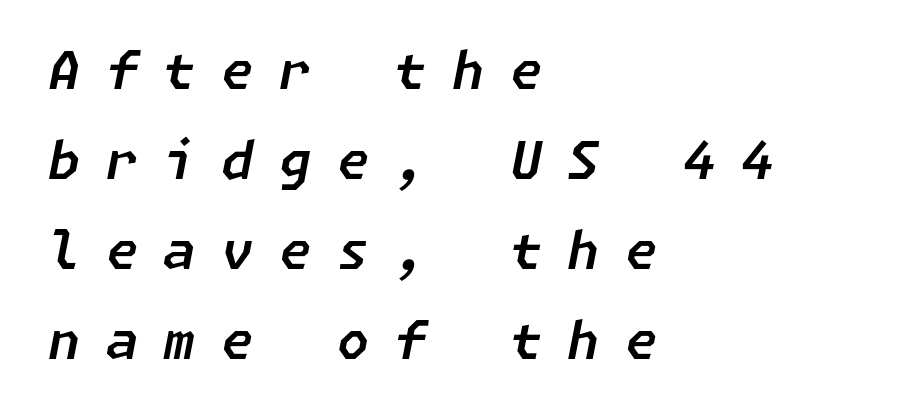
Each row of text sits above clean, open space. Caption: expanded tracking, letters set apart. All the whitespace from short lines collects on the right. The letters are slanted; this is an italic face.
